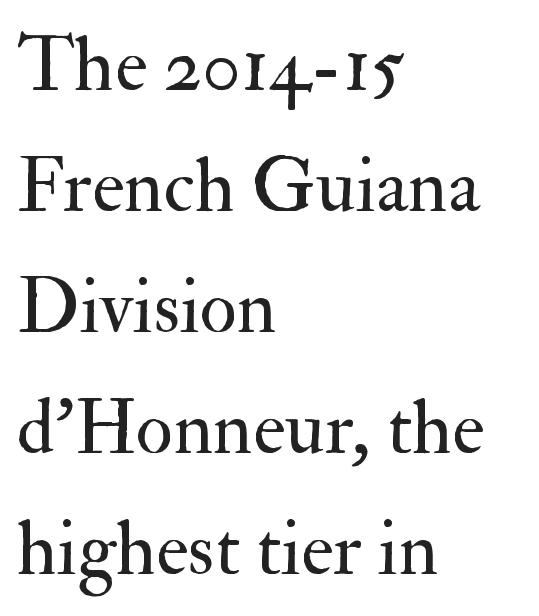
{"serif": "yes", "italic": "no", "bold": "no", "weight": "regular", "width": "normal", "stroke_contrast": "medium", "x_height": "small", "monospaced": "no", "underline": "no", "align": "left", "line_spacing": "normal", "line_spacing_ratio": 1.57, "letter_spacing": "normal", "letter_spacing_em": 0.0, "glyph_px": 77}
